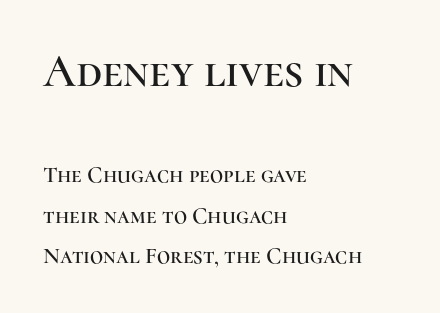
Tracking here is standard; glyphs follow each other at the usual distance. Any mark beneath the type? The region is blank. This sample uses a serif face. A typesetter would call this proportional, since set widths differ per character.
